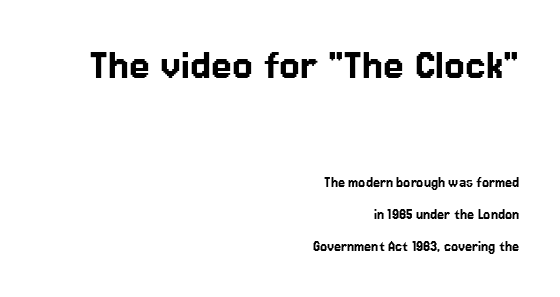
Q: Is the text italic (slanted)? A: No, it is upright.
Q: Is the typeface a serif or a sans-serif typeface? A: Sans-serif.
Q: Is the text underlined? A: No.
Q: How is the paragraph aligned? A: Right-aligned.
Q: Is the spacing between letters normal or unusually wide? A: Normal.
Q: Is the spacing between lines tight, normal or loose? A: Loose.
Q: Which block of text is set in a larger size, the first (top) or the second (bottom)? A: The first (top) one.
Q: Width (condensed, normal, or wide)? A: Normal.
Q: Stroke contrast? A: Low.
Q: x-height? A: Medium.
Q: Monospaced? A: No.
